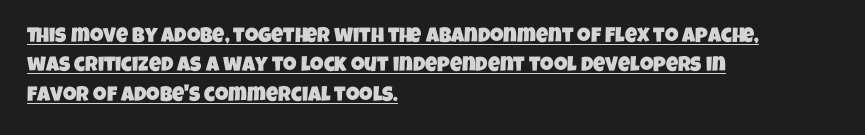
Q: Is the text underlined? A: Yes.
Q: How is the paragraph aligned? A: Left-aligned.
Q: Is the spacing between letters normal or unusually wide? A: Normal.
Q: Is the spacing between lines tight, normal or loose? A: Normal.
